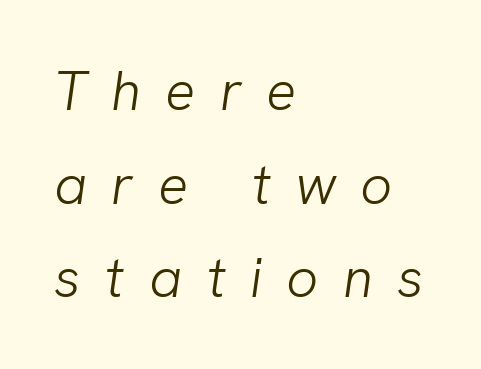
Q: Is the text bold? A: No.
Q: Is the typeface a serif or a sans-serif typeface? A: Sans-serif.
Q: Is the text underlined? A: No.
Q: How is the paragraph aligned? A: Left-aligned.
Q: Is the spacing between letters normal or unusually wide? A: Unusually wide.
Q: Is the spacing between lines tight, normal or loose? A: Normal.
Q: Width (condensed, normal, or wide)? A: Normal.
Q: Stroke contrast? A: Low.
Q: x-height? A: Medium.
Q: Monospaced? A: No.
